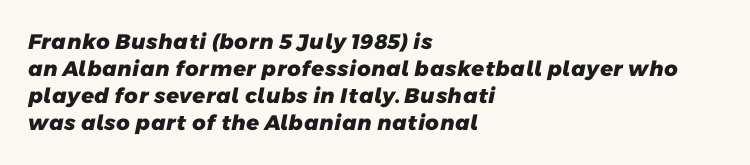
{"bold": "yes", "underline": "no", "align": "left", "line_spacing": "normal", "line_spacing_ratio": 1.29, "letter_spacing": "normal", "letter_spacing_em": 0.0, "glyph_px": 21}
